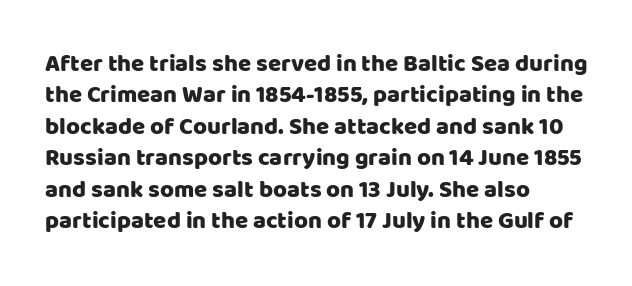
Here the glyphs are tracked normally, forming tight word shapes. Type without underlining. A roman cut, with each character standing at attention. A classic flush-left, rag-right setting is used for this passage.
